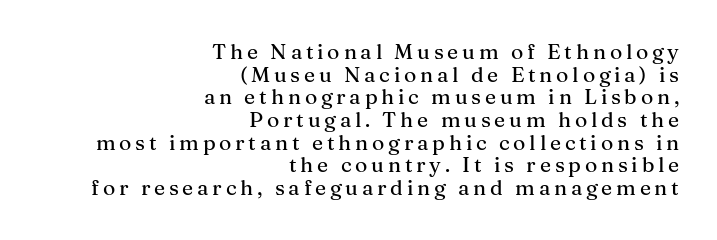
The image shows 21 px text type, upright; set right-aligned, tight line spacing (1.08x), not underlined.
